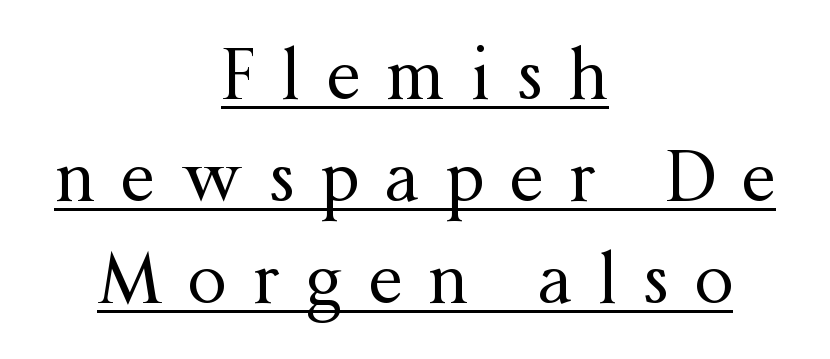
The image shows 69 px regular-weight serif type, upright; set centered, normal line spacing (1.48x), unusually wide letter spacing (+0.38 em), underlined; medium stroke contrast and a medium x-height.
